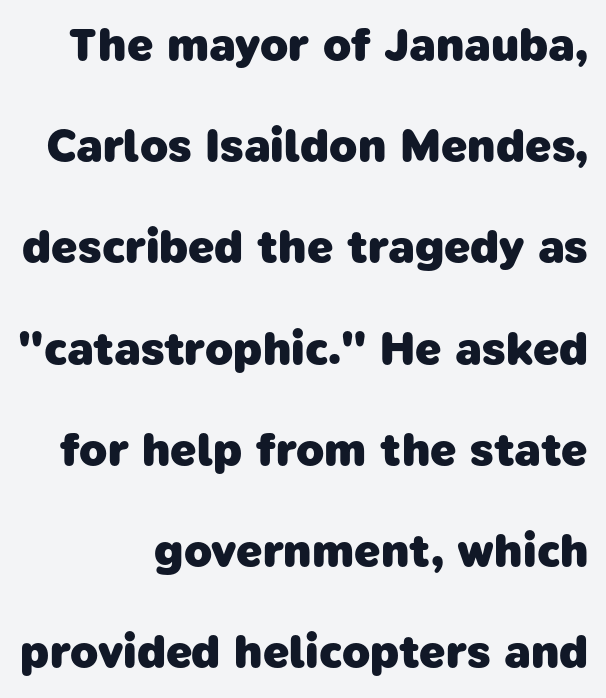
{"serif": "no", "bold": "yes", "weight": "heavy", "width": "normal", "stroke_contrast": "low", "x_height": "medium", "monospaced": "no", "underline": "no", "line_spacing": "loose", "line_spacing_ratio": 2.2, "letter_spacing": "normal", "letter_spacing_em": 0.0, "glyph_px": 46}
